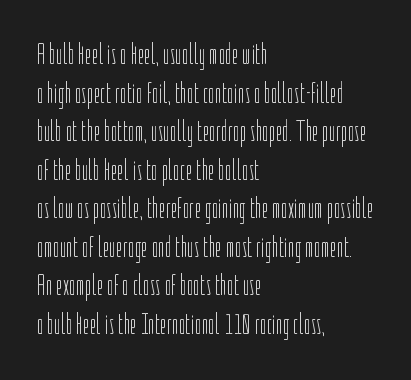
The space directly below the letters is spotless. Standard letterfit; no display-style spreading of the glyphs. The specimen reads as upright at a glance. The letters advance in unequal steps, a hallmark of proportional type.
